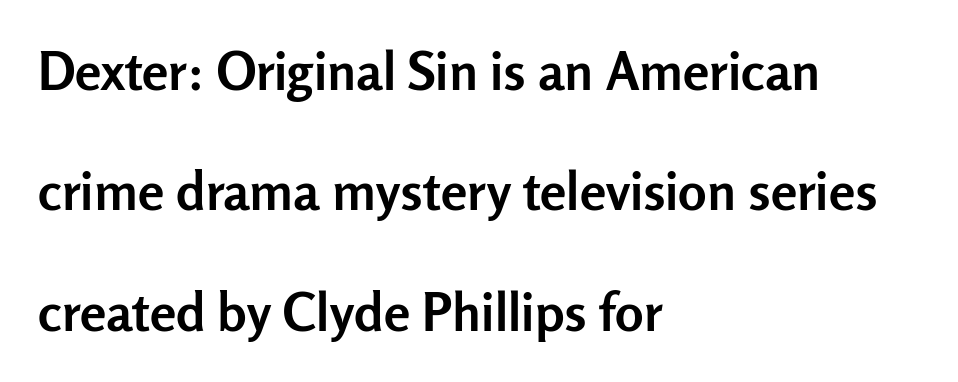
Q: Is the text bold? A: Yes.
Q: Is the text italic (slanted)? A: No, it is upright.
Q: Is the typeface a serif or a sans-serif typeface? A: Sans-serif.
Q: Is the text underlined? A: No.
Q: How is the paragraph aligned? A: Left-aligned.
Q: Is the spacing between letters normal or unusually wide? A: Normal.
Q: Is the spacing between lines tight, normal or loose? A: Loose.
Q: Width (condensed, normal, or wide)? A: Normal.
Q: Stroke contrast? A: Low.
Q: x-height? A: Medium.
Q: Monospaced? A: No.
